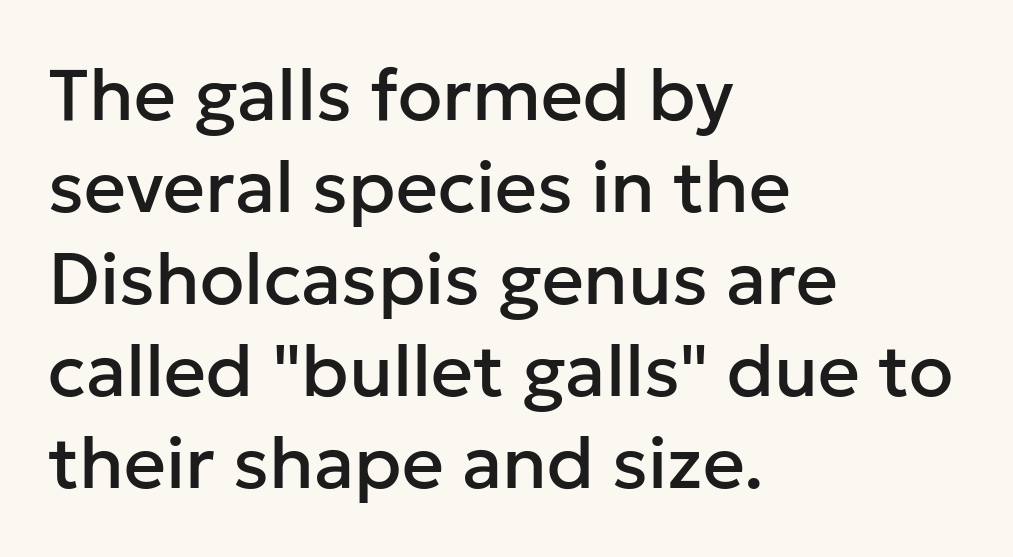
The image shows 73 px sans-serif type, upright; set left-aligned, normal line spacing (1.26x), normal letter spacing, not underlined; low stroke contrast and a medium x-height.
